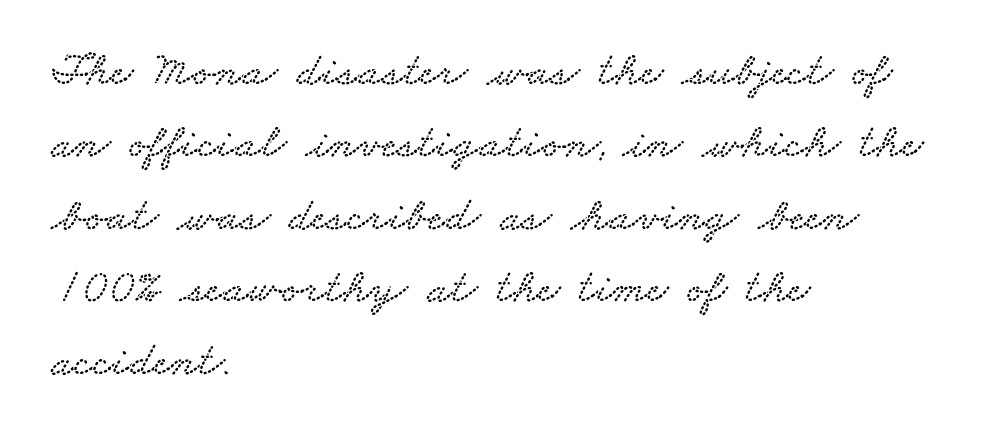
Q: Is the typeface a serif or a sans-serif typeface? A: Serif.
Q: Is the text underlined? A: No.
Q: How is the paragraph aligned? A: Left-aligned.
Q: Is the spacing between letters normal or unusually wide? A: Normal.
Q: Is the spacing between lines tight, normal or loose? A: Normal.
Q: Width (condensed, normal, or wide)? A: Wide.
Q: Stroke contrast? A: Low.
Q: x-height? A: Small.
Q: Monospaced? A: No.
